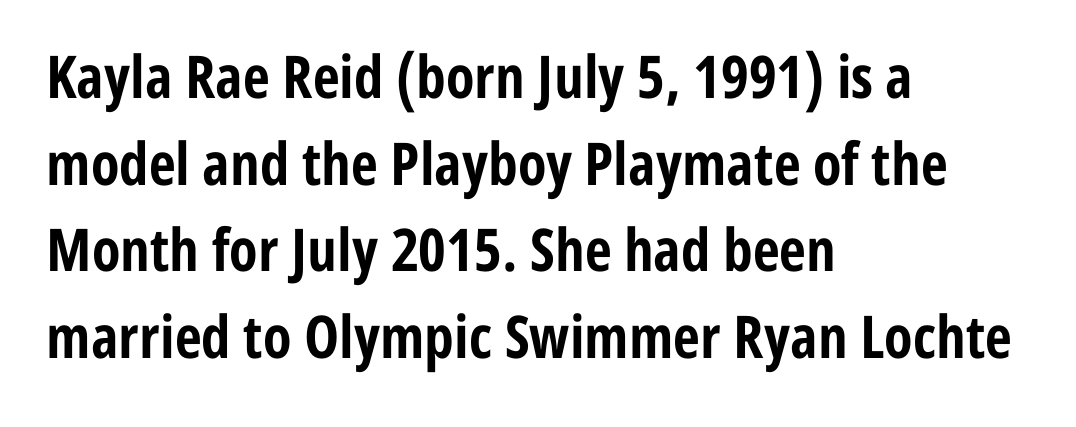
{"serif": "no", "italic": "no", "bold": "yes", "weight": "bold", "width": "condensed", "stroke_contrast": "low", "x_height": "medium", "monospaced": "no", "underline": "no", "align": "left", "line_spacing": "normal", "line_spacing_ratio": 1.47, "letter_spacing": "normal", "letter_spacing_em": 0.0, "glyph_px": 59}
